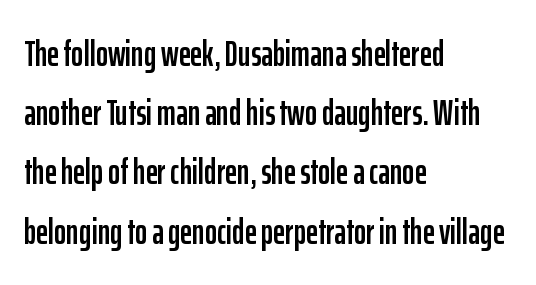
Q: Is the text italic (slanted)? A: No, it is upright.
Q: Is the typeface a serif or a sans-serif typeface? A: Sans-serif.
Q: Is the text underlined? A: No.
Q: How is the paragraph aligned? A: Left-aligned.
Q: Is the spacing between letters normal or unusually wide? A: Normal.
Q: Is the spacing between lines tight, normal or loose? A: Normal.
Q: Width (condensed, normal, or wide)? A: Condensed.
Q: Stroke contrast? A: Low.
Q: x-height? A: Medium.
Q: Monospaced? A: No.
